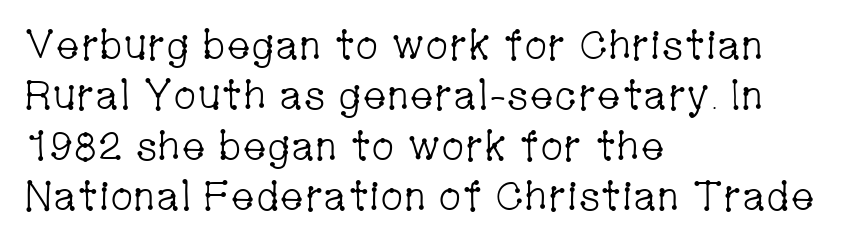
You could call the tracking neutral — neither tight nor loose. Letters rest on an invisible, unmarked baseline. Weight: not bold — regular or lighter. The type sits square on the baseline with zero lean.
